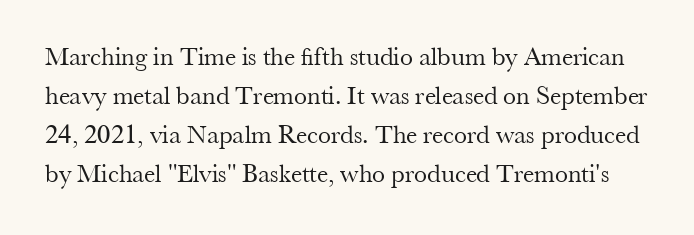
{"italic": "no", "bold": "no", "underline": "no", "line_spacing": "normal", "line_spacing_ratio": 1.5, "letter_spacing": "normal", "letter_spacing_em": 0.0, "glyph_px": 26}
